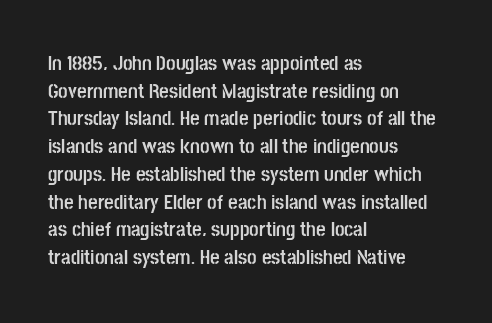
The image shows 21 px bold type, upright; set left-aligned, normal line spacing (1.32x), normal letter spacing, not underlined.
